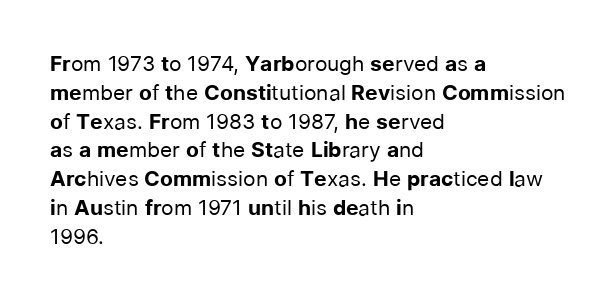
Each new line begins a customary step beneath the previous one. Stems here are at most as thick as an everyday book face. Words appear dense and cohesive because spacing is normal. Descenders hang freely into open space. The axis of the letterforms is exactly vertical.
